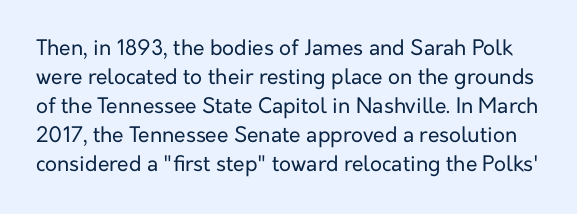
The passage shown is not bold in any degree. Evenly set lines give the paragraph a standard silhouette. Words appear dense and cohesive because spacing is normal. Has an underline been added? It has not. Nope, not italic — everything's standing straight.
